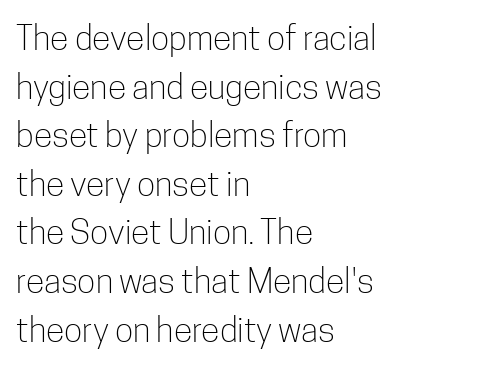
Q: Is the text bold? A: No.
Q: Is the text italic (slanted)? A: No, it is upright.
Q: Is the typeface a serif or a sans-serif typeface? A: Sans-serif.
Q: Is the text underlined? A: No.
Q: How is the paragraph aligned? A: Left-aligned.
Q: Is the spacing between letters normal or unusually wide? A: Normal.
Q: Is the spacing between lines tight, normal or loose? A: Normal.
Q: Width (condensed, normal, or wide)? A: Condensed.
Q: Stroke contrast? A: Low.
Q: x-height? A: Medium.
Q: Monospaced? A: No.
